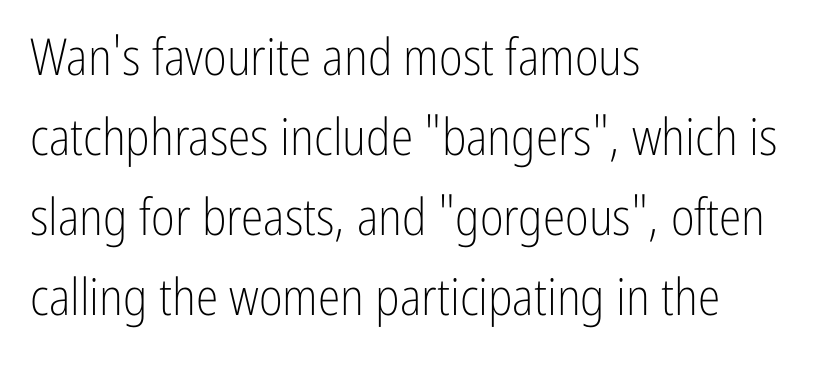
Character widths vary here, with narrow letters taking less room than wide ones. Line beginnings align vertically; line endings do not. Does extra space separate the letters? No, they use regular spacing. The designer went with a sans here, leaving each stem footless. The specimen omits any rule beneath the text block's lines.
